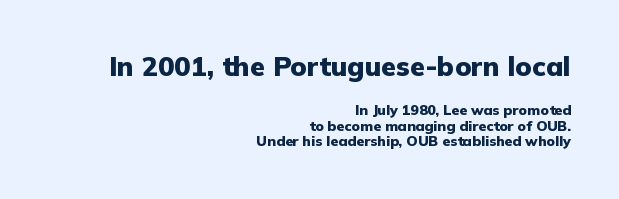
The image shows 27 px bold type, upright; set right-aligned, tight line spacing (1.12x), normal letter spacing, not underlined; the first (top) block is 1.93x larger.
